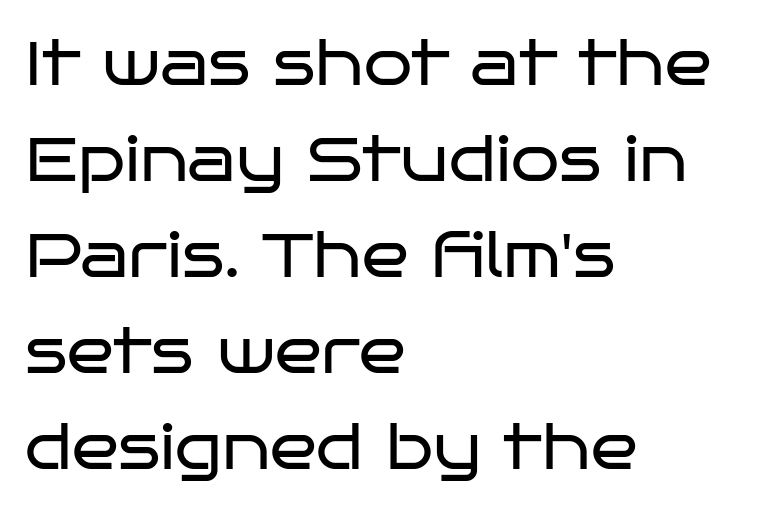
Q: Is the text bold? A: No.
Q: Is the text italic (slanted)? A: No, it is upright.
Q: Is the typeface a serif or a sans-serif typeface? A: Sans-serif.
Q: Is the text underlined? A: No.
Q: How is the paragraph aligned? A: Left-aligned.
Q: Is the spacing between letters normal or unusually wide? A: Normal.
Q: Is the spacing between lines tight, normal or loose? A: Normal.
Q: Width (condensed, normal, or wide)? A: Wide.
Q: Stroke contrast? A: Low.
Q: x-height? A: Large.
Q: Monospaced? A: No.
